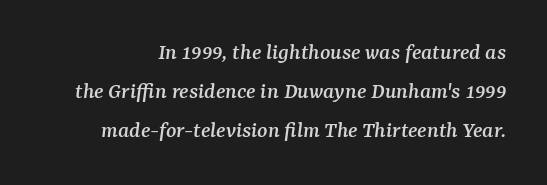
The image shows 24 px text type, italic (leaning right); set normal line spacing (1.62x), normal letter spacing, not underlined.
